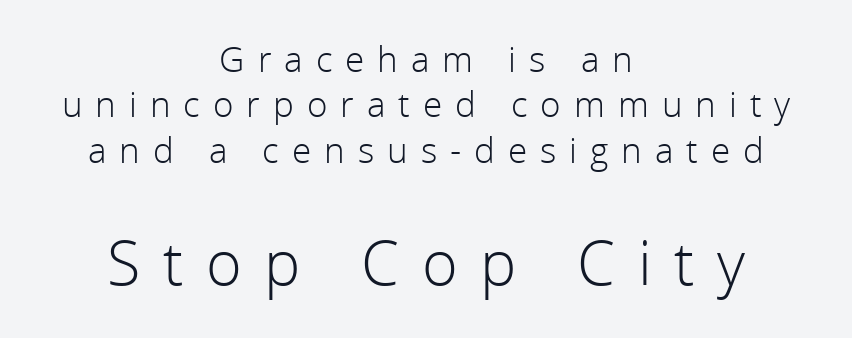
Every row of glyphs is offset so its center matches the block's center. When letters stand straight like this, we call the style roman or upright. A normal amount of white space separates one row of letters from the next. The passage shown is typeset with a sans-serif family.
